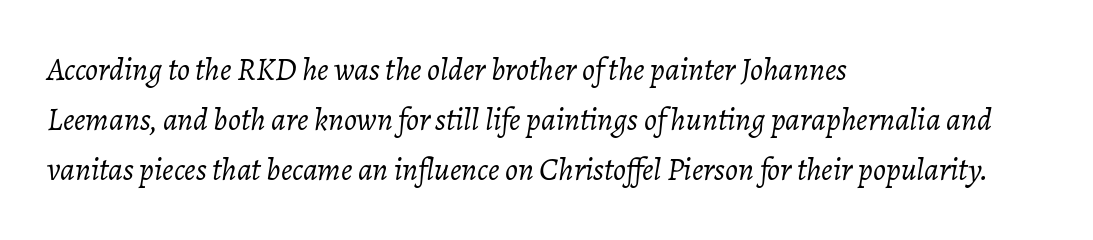
Leading matches the norm, producing a regular column. The weight tops out at a normal text grade. If you drew a line through each stem, it would be angled. You could not count columns in this text — the font is proportionally spaced.
